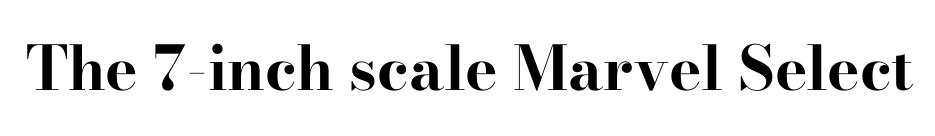
Q: Is the text bold? A: Yes.
Q: Is the text italic (slanted)? A: No, it is upright.
Q: Is the typeface a serif or a sans-serif typeface? A: Serif.
Q: Is the text underlined? A: No.
Q: Is the spacing between letters normal or unusually wide? A: Normal.
Q: Width (condensed, normal, or wide)? A: Wide.
Q: Stroke contrast? A: High.
Q: x-height? A: Small.
Q: Monospaced? A: No.
